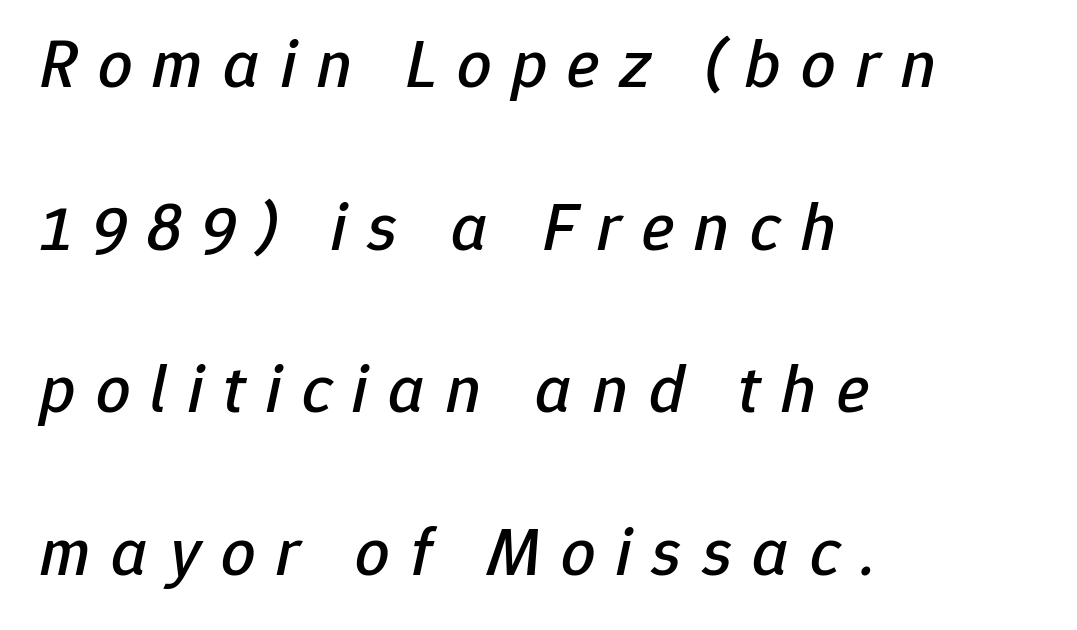
Q: Is the text italic (slanted)? A: Yes, it leans right by about 12 degrees.
Q: Is the text underlined? A: No.
Q: How is the paragraph aligned? A: Left-aligned.
Q: Is the spacing between letters normal or unusually wide? A: Unusually wide.
Q: Is the spacing between lines tight, normal or loose? A: Loose.
Q: Width (condensed, normal, or wide)? A: Normal.
Q: Stroke contrast? A: Low.
Q: x-height? A: Medium.
Q: Monospaced? A: No.
